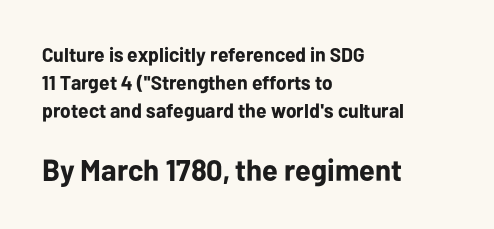
Q: Is the text bold? A: Yes.
Q: Is the text italic (slanted)? A: No, it is upright.
Q: Is the typeface a serif or a sans-serif typeface? A: Sans-serif.
Q: Is the text underlined? A: No.
Q: How is the paragraph aligned? A: Left-aligned.
Q: Is the spacing between letters normal or unusually wide? A: Normal.
Q: Is the spacing between lines tight, normal or loose? A: Normal.
Q: Which block of text is set in a larger size, the first (top) or the second (bottom)? A: The second (bottom) one.
Q: Width (condensed, normal, or wide)? A: Normal.
Q: Stroke contrast? A: Low.
Q: x-height? A: Medium.
Q: Monospaced? A: No.
